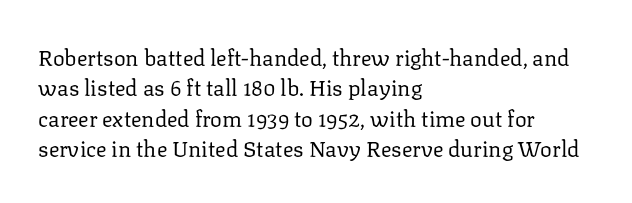
The image shows 22 px text type, upright; set left-aligned, normal line spacing (1.38x), normal letter spacing, not underlined.
